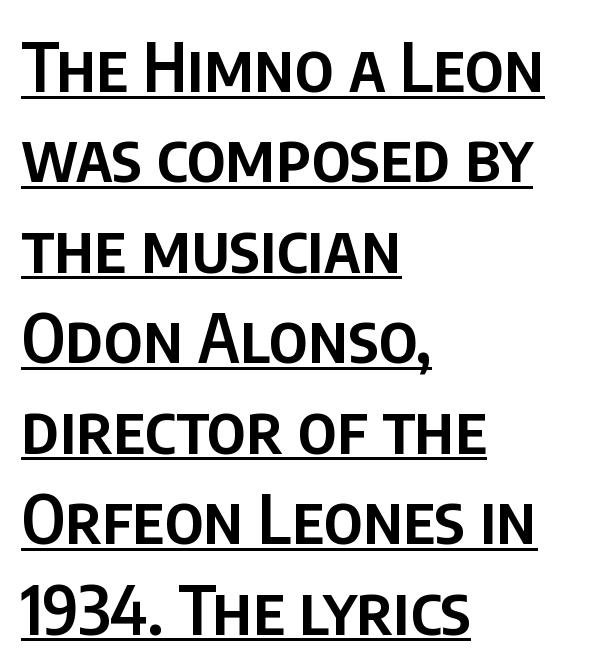
The type is set solid horizontally, with unmodified tracking. Underlining? Definitely there. Interline gaps are of average width in this sample. Each letter keeps its own natural width here, so spacing adapts to shape.
